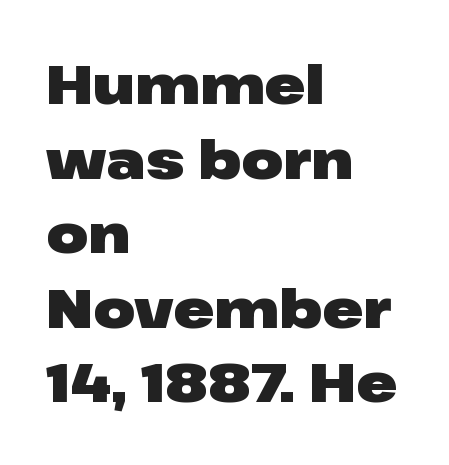
Q: Is the text bold? A: Yes.
Q: Is the text italic (slanted)? A: No, it is upright.
Q: Is the typeface a serif or a sans-serif typeface? A: Sans-serif.
Q: Is the text underlined? A: No.
Q: How is the paragraph aligned? A: Left-aligned.
Q: Is the spacing between letters normal or unusually wide? A: Normal.
Q: Is the spacing between lines tight, normal or loose? A: Normal.
Q: Width (condensed, normal, or wide)? A: Wide.
Q: Stroke contrast? A: Low.
Q: x-height? A: Medium.
Q: Monospaced? A: No.
